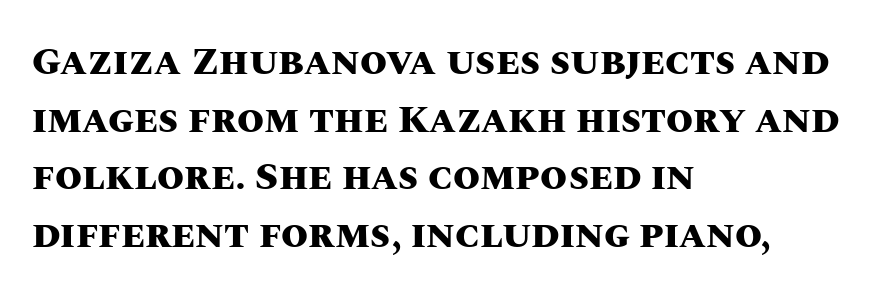
{"italic": "no", "bold": "yes", "weight": "heavy", "width": "normal", "stroke_contrast": "medium", "x_height": "large", "monospaced": "no", "underline": "no", "align": "left", "line_spacing": "normal", "line_spacing_ratio": 1.48, "letter_spacing": "normal", "letter_spacing_em": 0.0, "glyph_px": 39}
